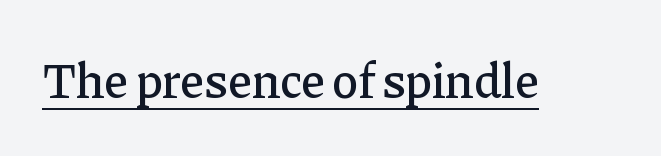
{"serif": "yes", "italic": "no", "width": "normal", "stroke_contrast": "low", "x_height": "medium", "monospaced": "no", "underline": "yes", "letter_spacing": "normal", "letter_spacing_em": 0.0, "glyph_px": 50}
